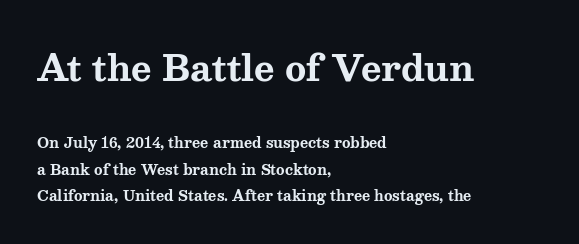
The image shows 35 px bold, wide serif type, upright; set left-aligned, line spacing 1.87x, normal letter spacing, not underlined; the first (top) block is 2.5x larger; medium stroke contrast and a medium x-height.
